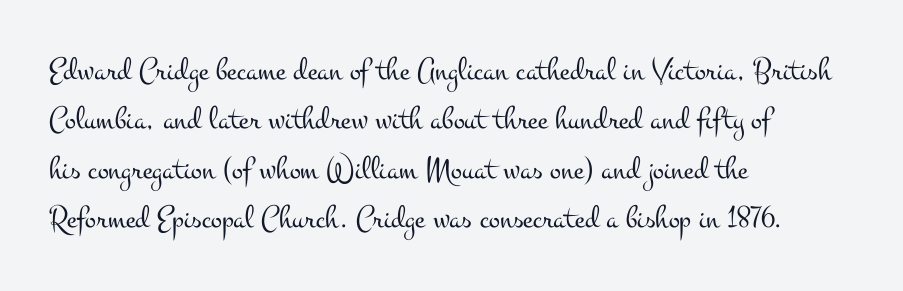
{"serif": "yes", "bold": "no", "weight": "light", "width": "wide", "stroke_contrast": "medium", "x_height": "small", "monospaced": "no", "underline": "no", "align": "left", "line_spacing": "normal", "line_spacing_ratio": 1.5, "letter_spacing": "normal", "letter_spacing_em": 0.0, "glyph_px": 33}
